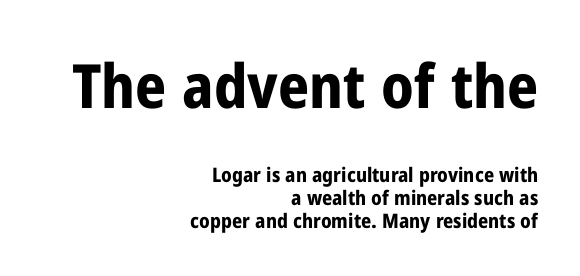
Q: Is the text bold? A: Yes.
Q: Is the text italic (slanted)? A: No, it is upright.
Q: Is the typeface a serif or a sans-serif typeface? A: Sans-serif.
Q: Is the text underlined? A: No.
Q: How is the paragraph aligned? A: Right-aligned.
Q: Is the spacing between letters normal or unusually wide? A: Normal.
Q: Is the spacing between lines tight, normal or loose? A: Tight.
Q: Which block of text is set in a larger size, the first (top) or the second (bottom)? A: The first (top) one.
Q: Width (condensed, normal, or wide)? A: Condensed.
Q: Stroke contrast? A: Low.
Q: x-height? A: Medium.
Q: Monospaced? A: No.
